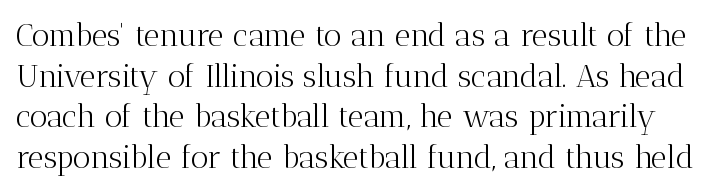
Words appear dense and cohesive because spacing is normal. Heft: none added — not bold. Note the varied advance widths — an 'i' is clearly narrower than an 'm'. Horizontal bands of white between lines are of average thickness. No word sits above an underline.
